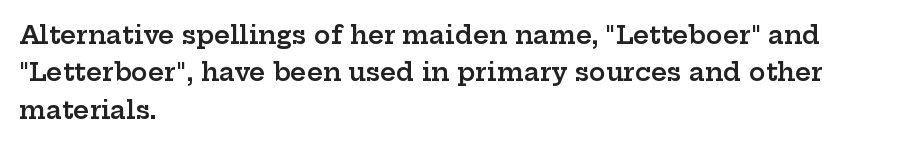
The image shows 25 px text type, upright; set left-aligned, normal line spacing (1.5x), normal letter spacing, not underlined.
